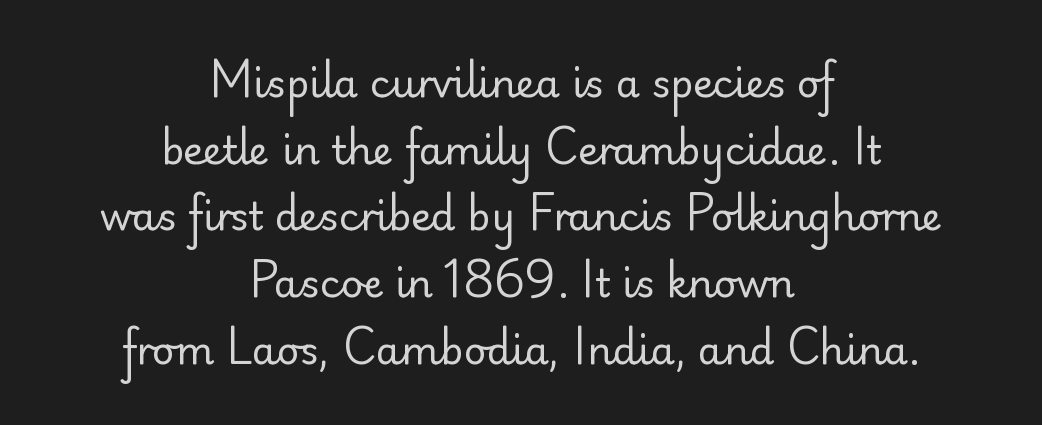
Each letter keeps its own natural width here, so spacing adapts to shape. The strokes carry an ordinary text weight at most. A bare baseline throughout the passage. The lettering holds an erect, upright posture throughout. Grotesque or geometric, the face here clearly has no serifs. Nobody touched the tracking dial on this one.
